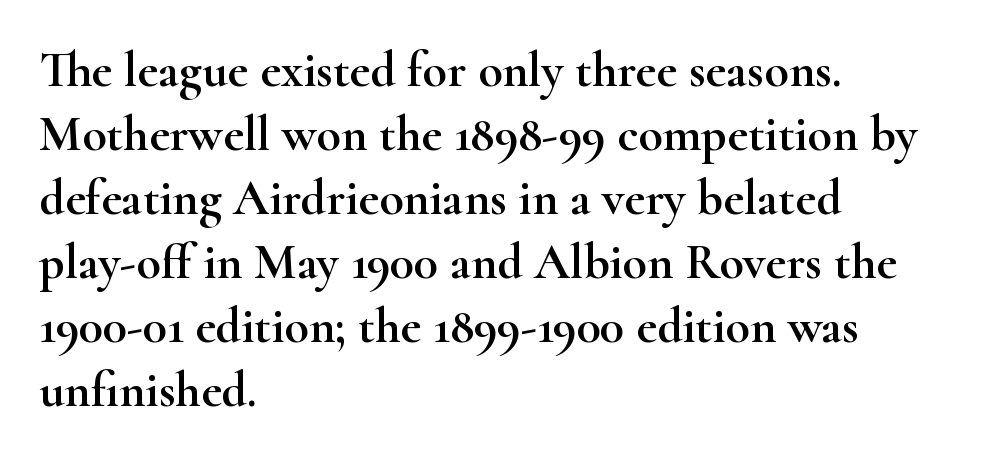
{"serif": "yes", "italic": "no", "width": "wide", "stroke_contrast": "high", "x_height": "small", "monospaced": "no", "underline": "no", "align": "left", "line_spacing": "normal", "line_spacing_ratio": 1.28, "letter_spacing": "normal", "letter_spacing_em": 0.0, "glyph_px": 50}
